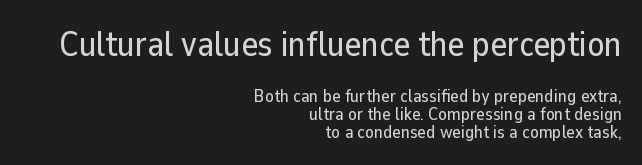
Is this a fixed-width face? No — the glyphs have proportional, varying widths. Compared with a flush-left layout, this one pins lines to the opposite, right side. Plain, unruled lines of type. Letter spacing: default. In this sample the first text group is rendered at the bigger scale. This rendering employs a face without finishing strokes, i.e., a sans-serif.
